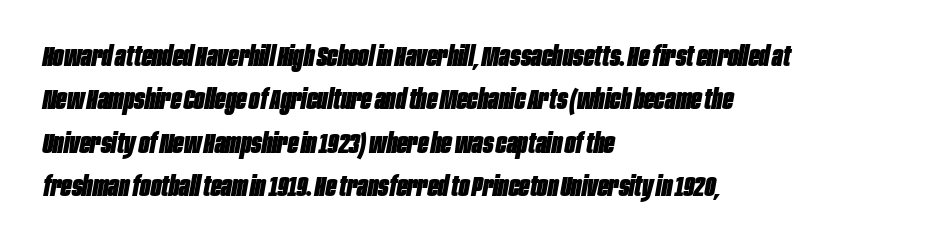
The image shows 28 px heavy, condensed type, italic (leaning right); set left-aligned, normal line spacing (1.55x), normal letter spacing, not underlined; low stroke contrast and a large x-height.
